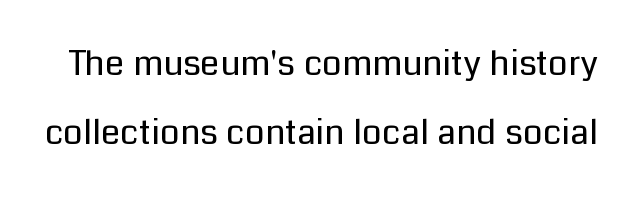
Q: Is the text bold? A: No.
Q: Is the text italic (slanted)? A: No, it is upright.
Q: Is the typeface a serif or a sans-serif typeface? A: Sans-serif.
Q: Is the text underlined? A: No.
Q: Is the spacing between letters normal or unusually wide? A: Normal.
Q: Is the spacing between lines tight, normal or loose? A: Loose.
Q: Width (condensed, normal, or wide)? A: Normal.
Q: Stroke contrast? A: Low.
Q: x-height? A: Medium.
Q: Monospaced? A: No.
